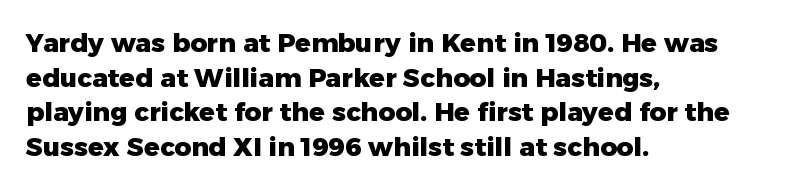
Q: Is the text bold? A: Yes.
Q: Is the text italic (slanted)? A: No, it is upright.
Q: Is the text underlined? A: No.
Q: How is the paragraph aligned? A: Left-aligned.
Q: Is the spacing between letters normal or unusually wide? A: Normal.
Q: Is the spacing between lines tight, normal or loose? A: Normal.
